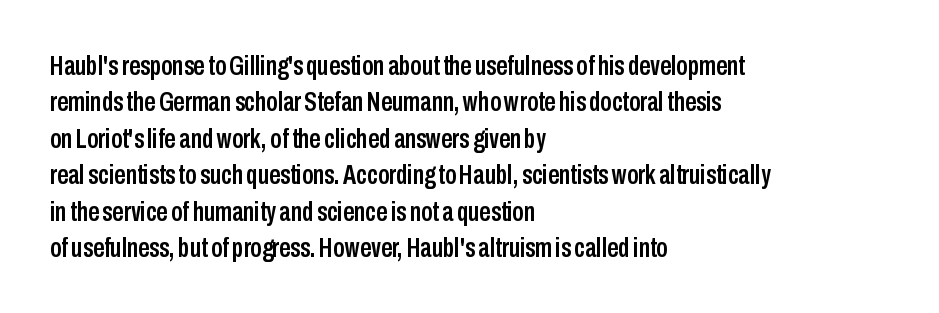
No feet cap the strokes, marking this as sans-serif type. Rule under the text: the space is simply empty. Glyph-to-glyph distance matches everyday printed text. Note the varied advance widths — an 'i' is clearly narrower than an 'm'.
